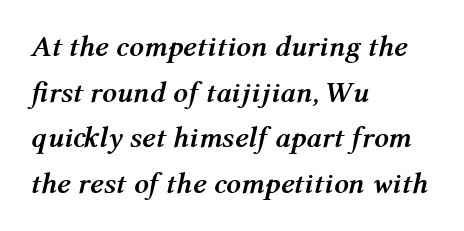
Q: Is the text bold? A: Yes.
Q: Is the text italic (slanted)? A: Yes, it leans right by about 12 degrees.
Q: Is the text underlined? A: No.
Q: How is the paragraph aligned? A: Left-aligned.
Q: Is the spacing between letters normal or unusually wide? A: Normal.
Q: Is the spacing between lines tight, normal or loose? A: Normal.
Q: Width (condensed, normal, or wide)? A: Normal.
Q: Stroke contrast? A: Medium.
Q: x-height? A: Medium.
Q: Monospaced? A: No.
